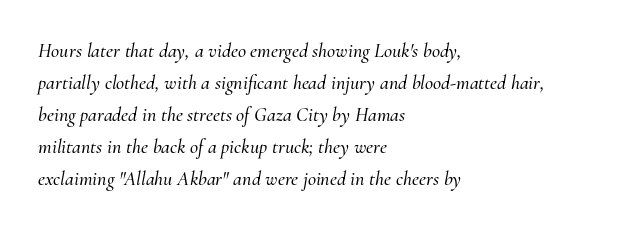
Q: Is the text italic (slanted)? A: Yes, it leans right by about 10 degrees.
Q: Is the text underlined? A: No.
Q: How is the paragraph aligned? A: Left-aligned.
Q: Is the spacing between letters normal or unusually wide? A: Normal.
Q: Is the spacing between lines tight, normal or loose? A: Normal.
